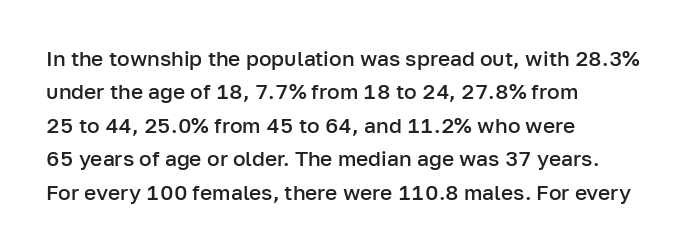
The image shows 21 px text type, upright; set left-aligned, normal line spacing (1.59x), normal letter spacing, not underlined.
